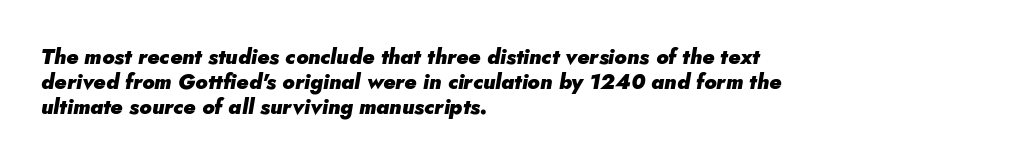
Rendered with sloped, italic letterforms. Chunky letters — that's bold for sure. Which margin do the lines hug? The left one — the right edge is uneven. Descenders are the only things crossing below the line. Between one letter and the next there's only the usual sliver of space.
